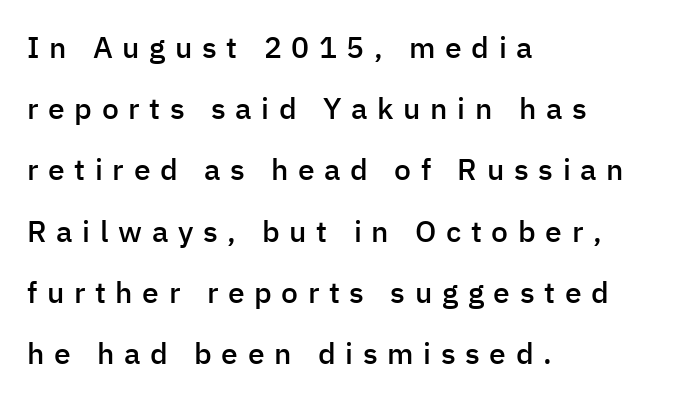
The image shows 30 px semibold sans-serif type, upright; set left-aligned, loose line spacing (2.04x), unusually wide letter spacing (+0.32 em), not underlined; low stroke contrast and a medium x-height.
